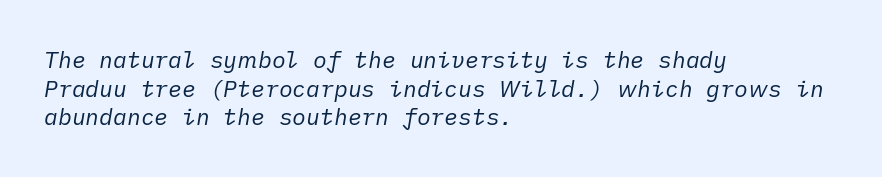
The image shows 23 px text type, italic (leaning right); set left-aligned, line spacing 1.24x, normal letter spacing, not underlined.
